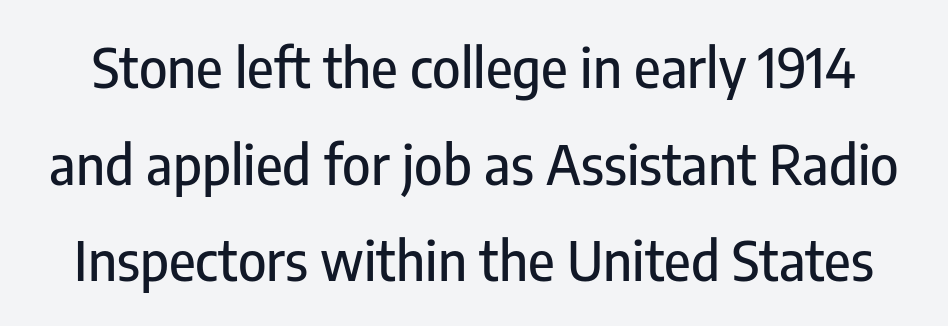
A bare baseline throughout the passage. This sample has the flowing, uneven cadence of proportional lettering. The horizontal fit of the characters is conventional and even. If you drew a line through each stem, it would be perfectly vertical. Classification — sans serif.
